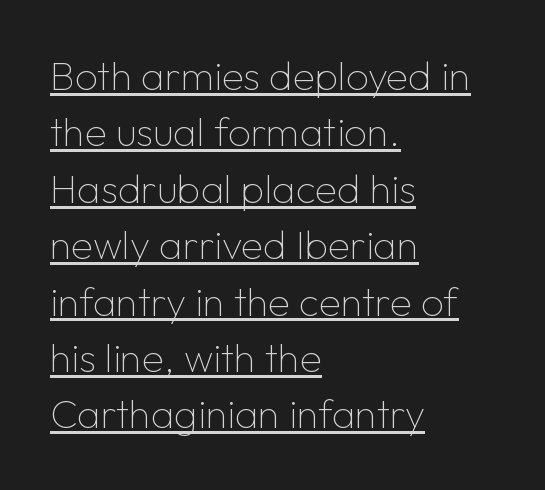
Q: Is the text bold? A: No.
Q: Is the text italic (slanted)? A: No, it is upright.
Q: Is the typeface a serif or a sans-serif typeface? A: Sans-serif.
Q: Is the text underlined? A: Yes.
Q: How is the paragraph aligned? A: Left-aligned.
Q: Is the spacing between letters normal or unusually wide? A: Normal.
Q: Is the spacing between lines tight, normal or loose? A: Normal.
Q: Width (condensed, normal, or wide)? A: Normal.
Q: Stroke contrast? A: Low.
Q: x-height? A: Medium.
Q: Monospaced? A: No.
